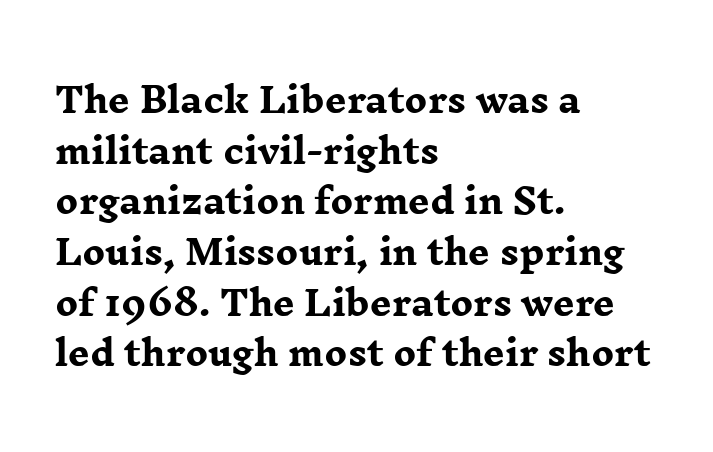
{"serif": "yes", "italic": "no", "bold": "yes", "weight": "heavy", "width": "wide", "stroke_contrast": "low", "x_height": "medium", "monospaced": "no", "underline": "no", "align": "left", "line_spacing": "normal", "line_spacing_ratio": 1.49, "letter_spacing": "normal", "letter_spacing_em": 0.0, "glyph_px": 34}
